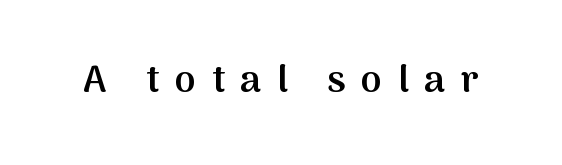
The designer went with a sans here, leaving each stem footless. Quick note: not italic, upright. Looks like regular typesetting: each glyph gets only the width it needs. The rendering uses a semibold face; strokes are thickened but not to full bold.
